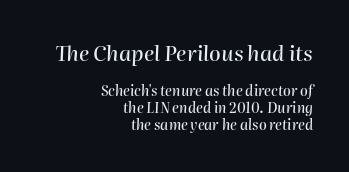
Q: Is the text italic (slanted)? A: Yes, it leans right by about 2 degrees.
Q: Is the text underlined? A: No.
Q: How is the paragraph aligned? A: Right-aligned.
Q: Is the spacing between letters normal or unusually wide? A: Normal.
Q: Which block of text is set in a larger size, the first (top) or the second (bottom)? A: The first (top) one.
